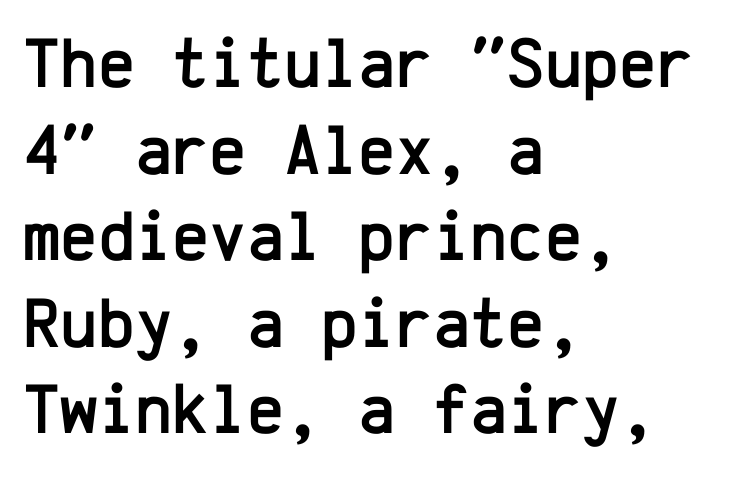
Nothing sits at the stroke ends, so this counts as sans-serif. When letters stand straight like this, we call the style roman or upright. Monospaced: the letters line up in strict vertical columns. Line beginnings align vertically; line endings do not. Beneath every word, the page is bare.
